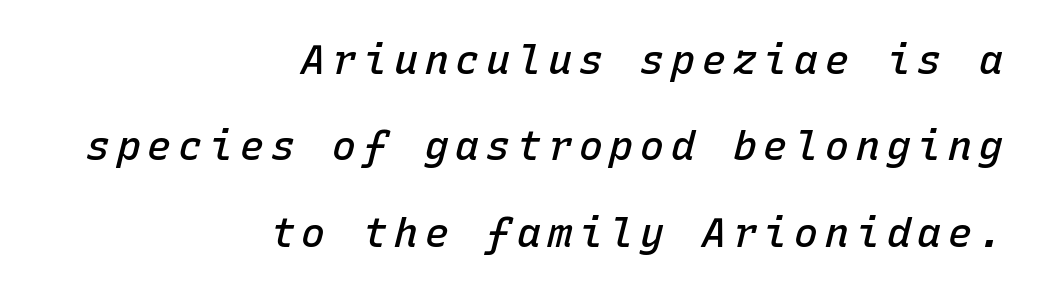
The image shows 40 px semibold type, italic (leaning right), monospaced; set right-aligned, loose line spacing (2.16x), not underlined; low stroke contrast and a medium x-height.
